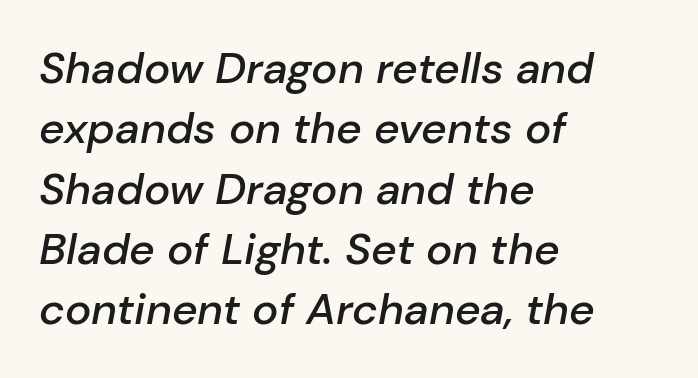
Q: Is the text bold? A: Semi-bold.
Q: Is the text italic (slanted)? A: Yes, it leans right by about 10 degrees.
Q: Is the text underlined? A: No.
Q: How is the paragraph aligned? A: Left-aligned.
Q: Is the spacing between letters normal or unusually wide? A: Normal.
Q: Is the spacing between lines tight, normal or loose? A: Normal.
Q: Width (condensed, normal, or wide)? A: Normal.
Q: Stroke contrast? A: Low.
Q: x-height? A: Medium.
Q: Monospaced? A: No.
